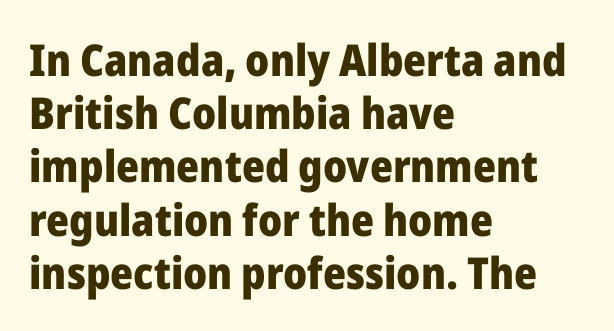
Q: Is the text bold? A: Yes.
Q: Is the text italic (slanted)? A: No, it is upright.
Q: Is the typeface a serif or a sans-serif typeface? A: Sans-serif.
Q: Is the text underlined? A: No.
Q: How is the paragraph aligned? A: Left-aligned.
Q: Is the spacing between letters normal or unusually wide? A: Normal.
Q: Width (condensed, normal, or wide)? A: Normal.
Q: Stroke contrast? A: Low.
Q: x-height? A: Medium.
Q: Monospaced? A: No.
